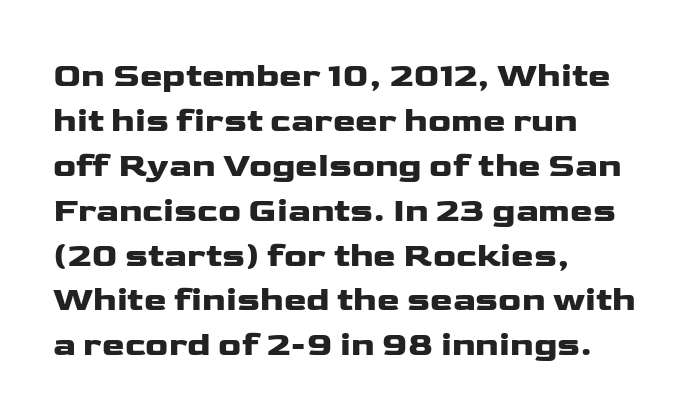
The image shows 34 px wide sans-serif type, upright; set left-aligned, normal line spacing (1.32x), normal letter spacing, not underlined; low stroke contrast and a medium x-height.
